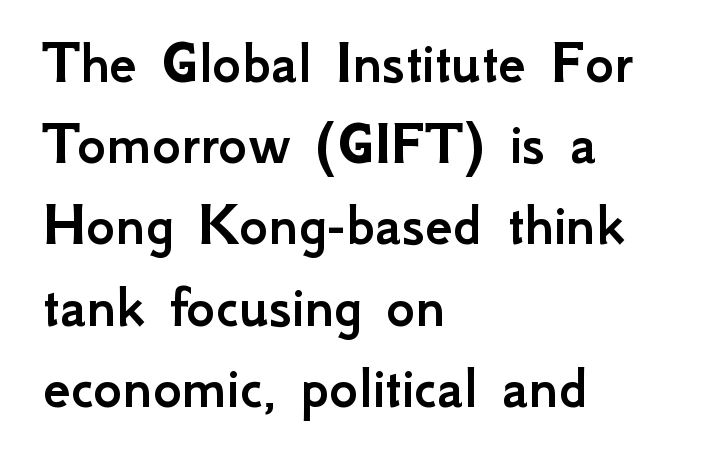
The image shows 62 px sans-serif type, upright; set left-aligned, normal line spacing (1.31x), normal letter spacing, not underlined; low stroke contrast and a small x-height.
